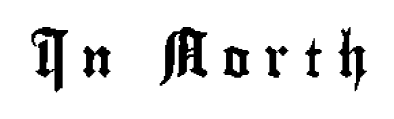
{"serif": "no", "italic": "no", "width": "condensed", "stroke_contrast": "low", "x_height": "small", "monospaced": "no", "underline": "no", "letter_spacing": "wide", "letter_spacing_em": 0.37, "glyph_px": 38}
